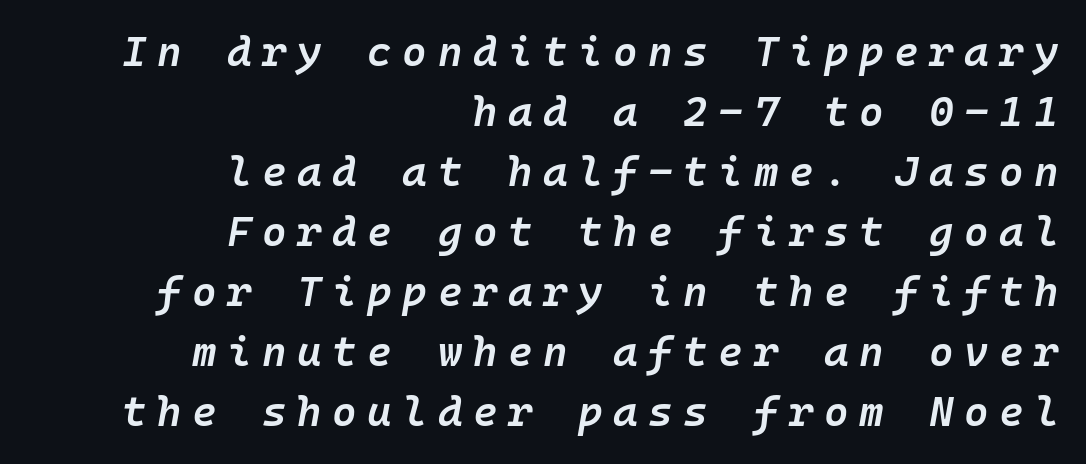
{"italic": "yes", "lean": "right", "slant_degrees": 10, "bold": "semi", "weight": "semibold", "width": "normal", "stroke_contrast": "low", "x_height": "medium", "monospaced": "yes", "underline": "no", "align": "right", "line_spacing": "normal", "line_spacing_ratio": 1.43, "letter_spacing": "wide", "letter_spacing_em": 0.25, "glyph_px": 42}
